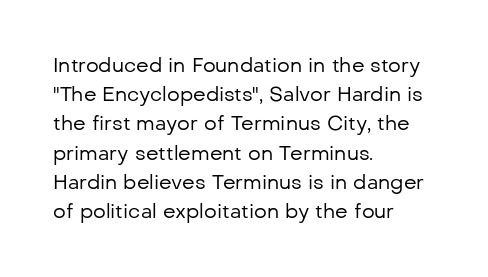
Q: Is the text bold? A: No.
Q: Is the text italic (slanted)? A: No, it is upright.
Q: Is the text underlined? A: No.
Q: How is the paragraph aligned? A: Left-aligned.
Q: Is the spacing between letters normal or unusually wide? A: Normal.
Q: Is the spacing between lines tight, normal or loose? A: Normal.
